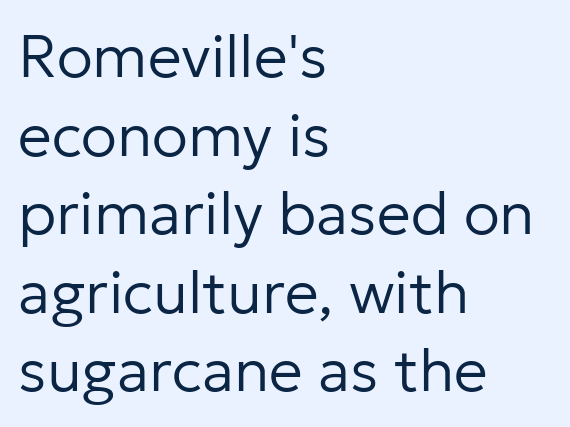
One glance says typical: line gaps are just what's usual. Horizontally, the lines are justified to the leading edge only. If you drew a line through each stem, it would be perfectly vertical. Do the characters align in a grid? No, the font is proportional.
